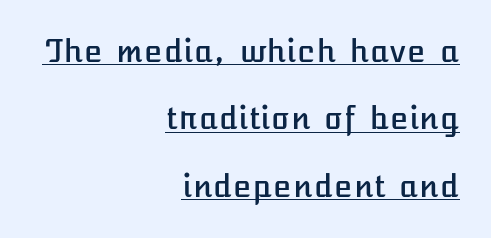
The image shows 30 px text type, upright; set right-aligned, loose line spacing (2.25x), normal letter spacing, underlined; low stroke contrast and a medium x-height.
